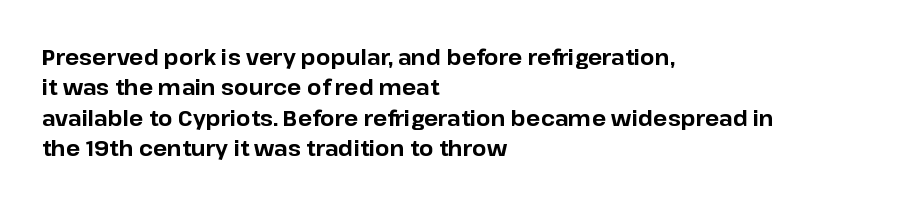
The image shows 21 px bold type, upright; set left-aligned, normal line spacing (1.45x), normal letter spacing, not underlined.
